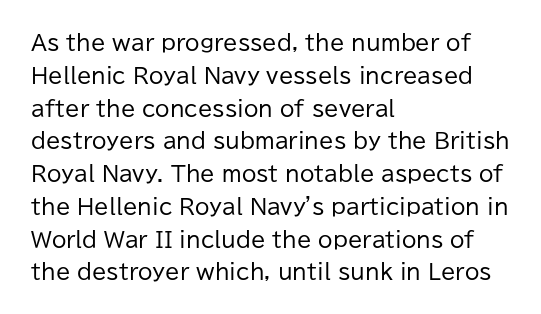
The image shows 21 px text type, upright; set left-aligned, normal line spacing (1.56x), normal letter spacing, not underlined.
